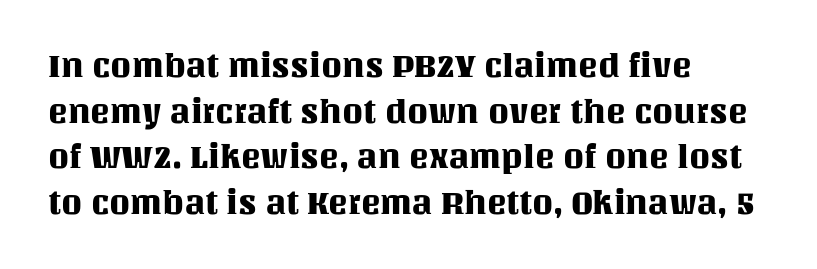
{"italic": "no", "width": "normal", "stroke_contrast": "medium", "x_height": "large", "monospaced": "no", "underline": "no", "align": "left", "line_spacing": "normal", "line_spacing_ratio": 1.38, "letter_spacing": "normal", "letter_spacing_em": 0.0, "glyph_px": 33}
